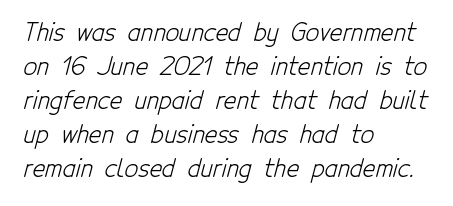
{"bold": "no", "underline": "no", "align": "left", "line_spacing": "normal", "line_spacing_ratio": 1.42, "letter_spacing": "normal", "letter_spacing_em": 0.0, "glyph_px": 24}
